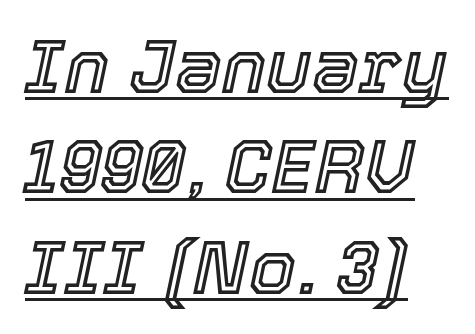
The image shows 75 px text type, italic (leaning right); set normal line spacing (1.34x), normal letter spacing, underlined; a medium x-height.
